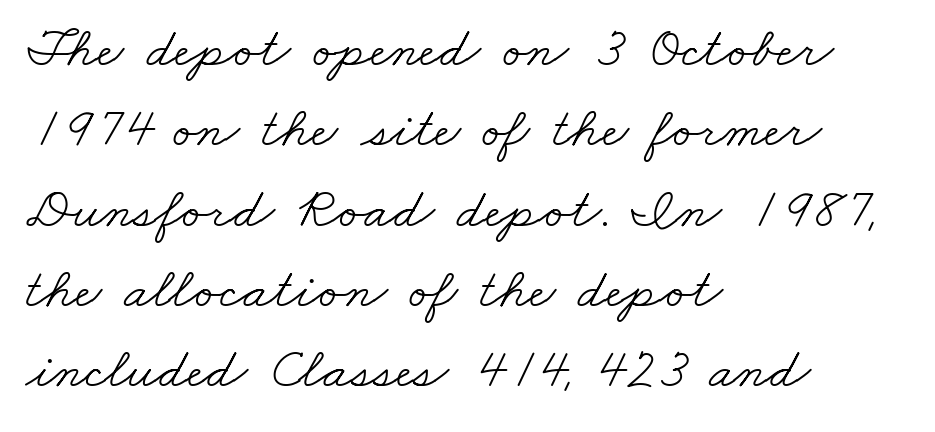
Q: Is the text bold? A: No.
Q: Is the typeface a serif or a sans-serif typeface? A: Serif.
Q: Is the text underlined? A: No.
Q: How is the paragraph aligned? A: Left-aligned.
Q: Is the spacing between letters normal or unusually wide? A: Normal.
Q: Is the spacing between lines tight, normal or loose? A: Normal.
Q: Width (condensed, normal, or wide)? A: Wide.
Q: Stroke contrast? A: Low.
Q: x-height? A: Small.
Q: Monospaced? A: No.
